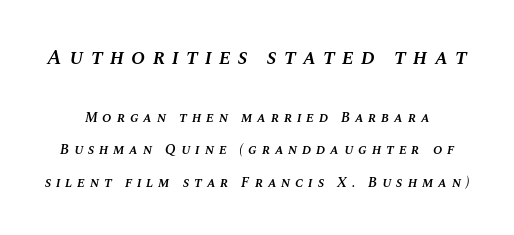
Q: Is the text bold? A: Semi-bold.
Q: Is the text italic (slanted)? A: Yes, it leans right by about 10 degrees.
Q: Is the text underlined? A: No.
Q: Is the spacing between letters normal or unusually wide? A: Unusually wide.
Q: Is the spacing between lines tight, normal or loose? A: Loose.
Q: Which block of text is set in a larger size, the first (top) or the second (bottom)? A: The first (top) one.
